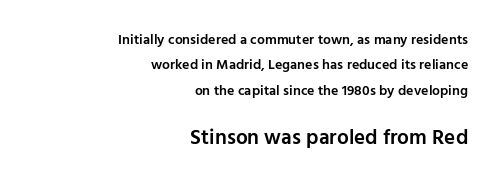
{"italic": "no", "bold": "semi", "underline": "no", "align": "right", "line_spacing_ratio": 1.81, "letter_spacing": "normal", "letter_spacing_em": 0.0, "larger_block": "second", "size_ratio": 1.5, "glyph_px": 21}
